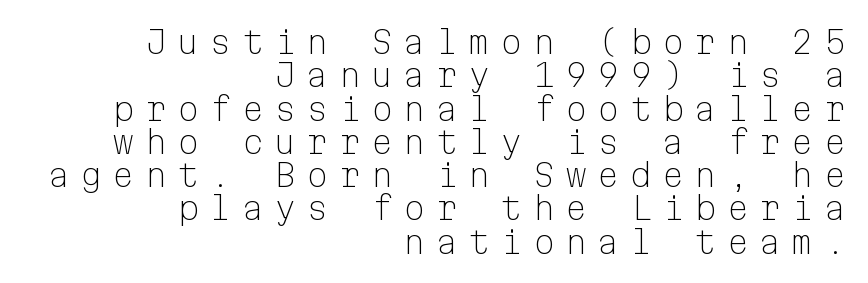
Clear beneath every line of the passage. The weight would be labelled regular, book, light, or lighter still. The specimen reads as upright at a glance. This rendering employs a face without finishing strokes, i.e., a sans-serif. Fixed-width glyphs throughout — classic coding-font behaviour.
